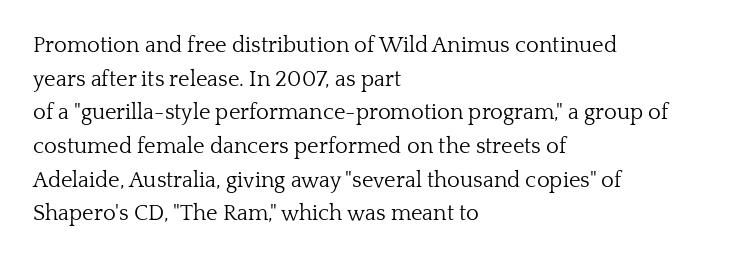
Q: Is the text bold? A: No.
Q: Is the text italic (slanted)? A: No, it is upright.
Q: Is the text underlined? A: No.
Q: How is the paragraph aligned? A: Left-aligned.
Q: Is the spacing between letters normal or unusually wide? A: Normal.
Q: Is the spacing between lines tight, normal or loose? A: Normal.
